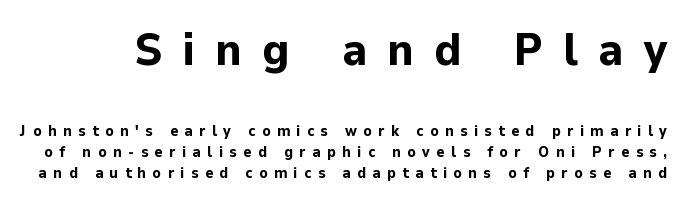
{"serif": "no", "italic": "no", "bold": "yes", "weight": "bold", "width": "normal", "stroke_contrast": "low", "x_height": "medium", "monospaced": "no", "underline": "no", "line_spacing": "normal", "line_spacing_ratio": 1.41, "letter_spacing": "wide", "letter_spacing_em": 0.44, "larger_block": "first", "size_ratio": 3.07, "glyph_px": 46}
